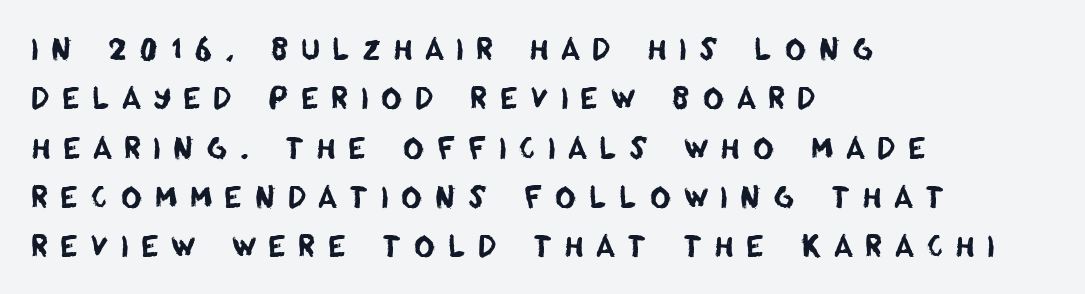
Q: Is the typeface a serif or a sans-serif typeface? A: Sans-serif.
Q: Is the text underlined? A: No.
Q: How is the paragraph aligned? A: Left-aligned.
Q: Is the spacing between letters normal or unusually wide? A: Unusually wide.
Q: Is the spacing between lines tight, normal or loose? A: Normal.
Q: Width (condensed, normal, or wide)? A: Normal.
Q: Stroke contrast? A: Low.
Q: x-height? A: Large.
Q: Monospaced? A: No.
